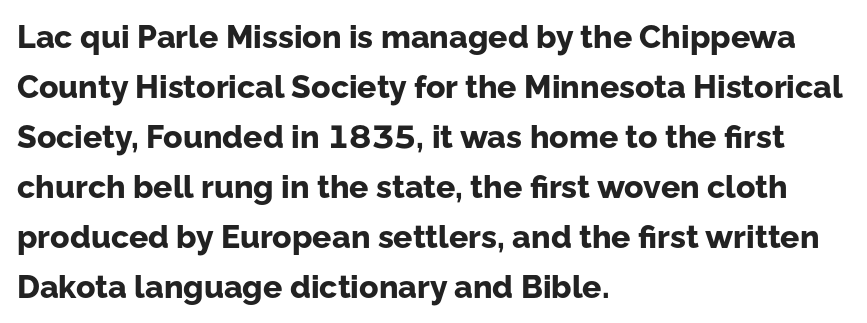
Is this a fixed-width face? No — the glyphs have proportional, varying widths. The line-height multiplier appears to be the usual default. The rendering shows plain stroke endings on the letterforms — a sans-serif design. Emphasis by weight is at full strength: bold.
